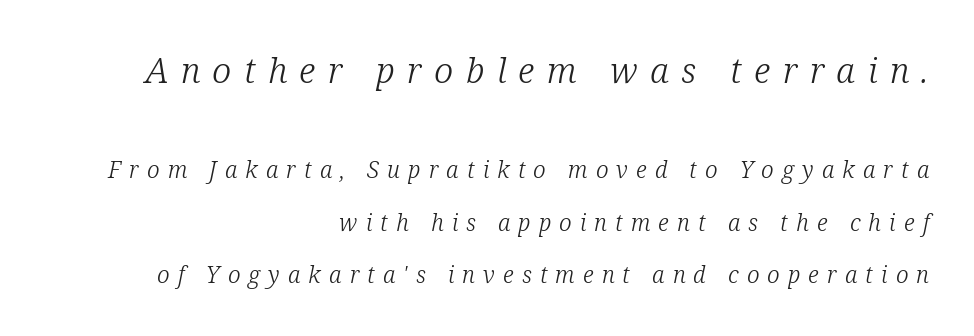
Q: Is the text bold? A: No.
Q: Is the text italic (slanted)? A: Yes, it leans right by about 12 degrees.
Q: Is the typeface a serif or a sans-serif typeface? A: Serif.
Q: Is the text underlined? A: No.
Q: How is the paragraph aligned? A: Right-aligned.
Q: Is the spacing between letters normal or unusually wide? A: Unusually wide.
Q: Is the spacing between lines tight, normal or loose? A: Loose.
Q: Which block of text is set in a larger size, the first (top) or the second (bottom)? A: The first (top) one.
Q: Width (condensed, normal, or wide)? A: Normal.
Q: Stroke contrast? A: Low.
Q: x-height? A: Medium.
Q: Monospaced? A: No.
